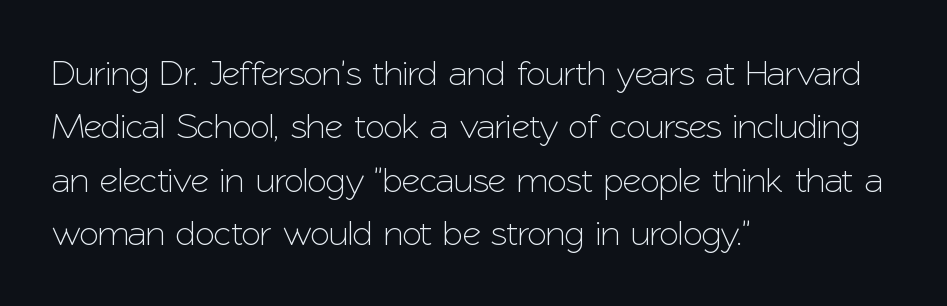
Q: Is the text italic (slanted)? A: No, it is upright.
Q: Is the typeface a serif or a sans-serif typeface? A: Sans-serif.
Q: Is the text underlined? A: No.
Q: How is the paragraph aligned? A: Left-aligned.
Q: Is the spacing between letters normal or unusually wide? A: Normal.
Q: Is the spacing between lines tight, normal or loose? A: Normal.
Q: Width (condensed, normal, or wide)? A: Normal.
Q: Stroke contrast? A: Low.
Q: x-height? A: Medium.
Q: Monospaced? A: No.
